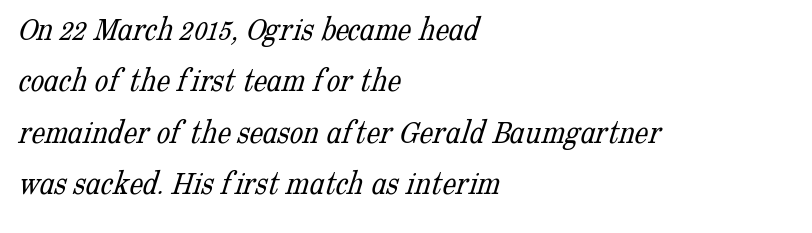
{"serif": "yes", "bold": "no", "weight": "light", "width": "normal", "stroke_contrast": "low", "x_height": "medium", "monospaced": "no", "underline": "no", "align": "left", "line_spacing": "normal", "line_spacing_ratio": 1.51, "letter_spacing": "normal", "letter_spacing_em": 0.0, "glyph_px": 34}
